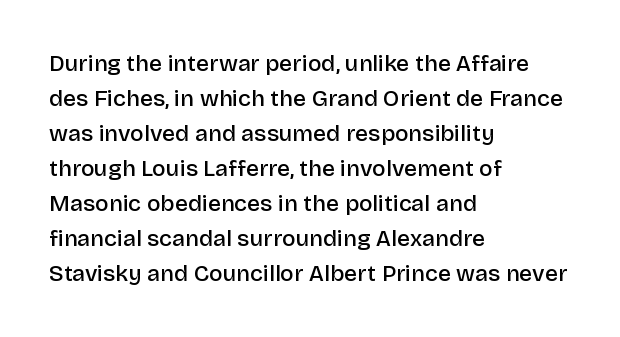
The image shows 23 px text type, upright; set left-aligned, normal line spacing (1.52x), normal letter spacing, not underlined.
